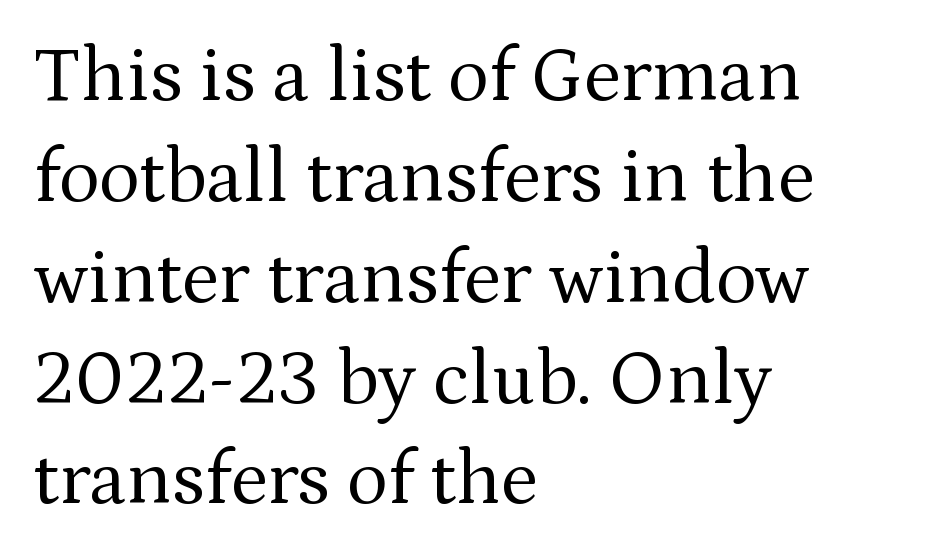
{"serif": "yes", "italic": "no", "bold": "no", "weight": "regular", "width": "normal", "stroke_contrast": "medium", "x_height": "medium", "monospaced": "no", "underline": "no", "align": "left", "line_spacing": "normal", "line_spacing_ratio": 1.31, "letter_spacing": "normal", "letter_spacing_em": 0.0, "glyph_px": 77}
